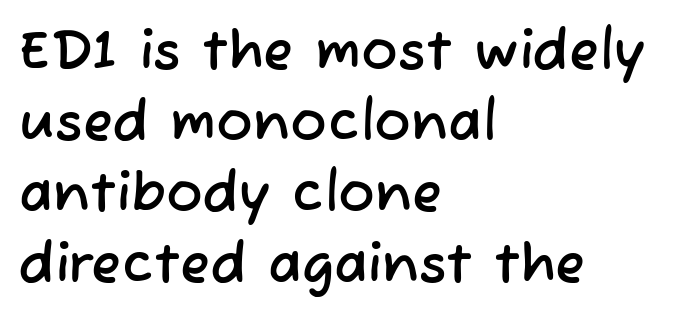
The image shows 55 px sans-serif type; set left-aligned, normal line spacing (1.29x), normal letter spacing, not underlined; low stroke contrast and a medium x-height.
